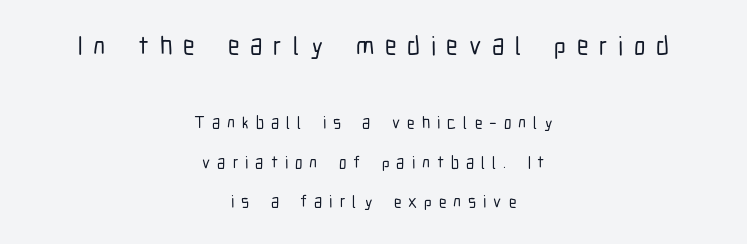
{"italic": "no", "underline": "no", "align": "center", "line_spacing": "loose", "line_spacing_ratio": 2.32, "letter_spacing": "wide", "letter_spacing_em": 0.41, "larger_block": "first", "size_ratio": 1.53, "glyph_px": 26}
